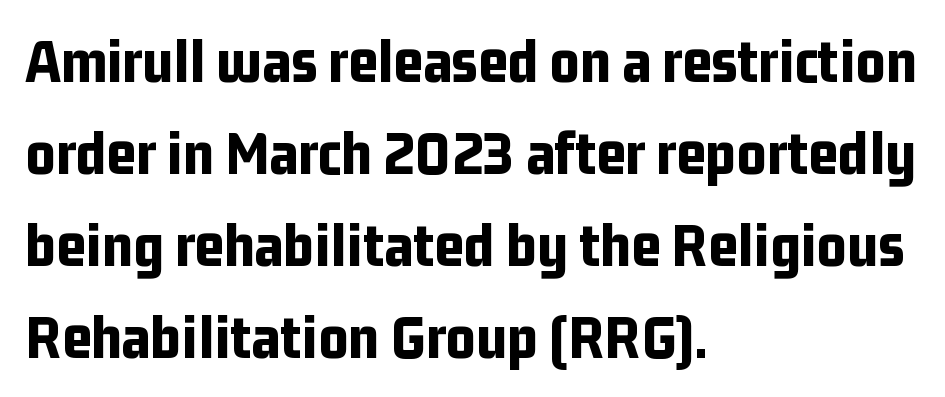
The image shows 64 px bold, condensed sans-serif type, upright; set left-aligned, normal line spacing (1.44x), normal letter spacing, not underlined; low stroke contrast and a medium x-height.
